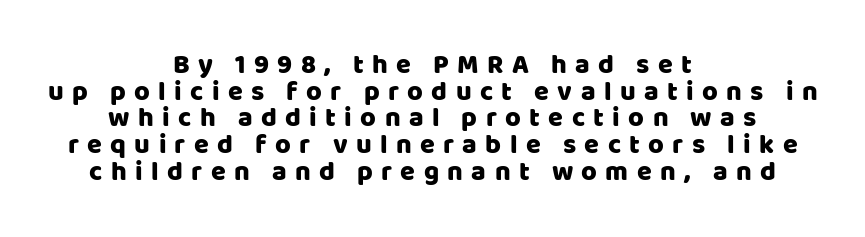
{"italic": "no", "underline": "no", "align": "center", "line_spacing": "tight", "line_spacing_ratio": 0.99, "letter_spacing": "wide", "letter_spacing_em": 0.31, "glyph_px": 27}
